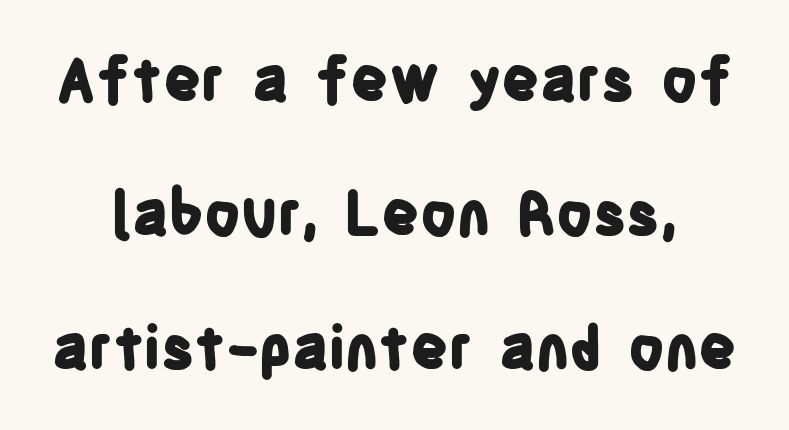
Q: Is the text bold? A: Yes.
Q: Is the text italic (slanted)? A: No, it is upright.
Q: Is the typeface a serif or a sans-serif typeface? A: Sans-serif.
Q: Is the text underlined? A: No.
Q: Is the spacing between letters normal or unusually wide? A: Normal.
Q: Is the spacing between lines tight, normal or loose? A: Loose.
Q: Width (condensed, normal, or wide)? A: Condensed.
Q: Stroke contrast? A: Low.
Q: x-height? A: Large.
Q: Monospaced? A: No.
